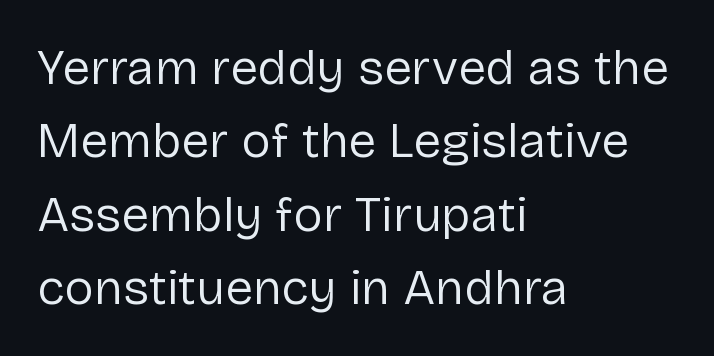
{"serif": "no", "italic": "no", "bold": "no", "weight": "regular", "width": "normal", "stroke_contrast": "low", "x_height": "medium", "monospaced": "no", "underline": "no", "align": "left", "line_spacing": "normal", "line_spacing_ratio": 1.47, "letter_spacing": "normal", "letter_spacing_em": 0.0, "glyph_px": 50}
